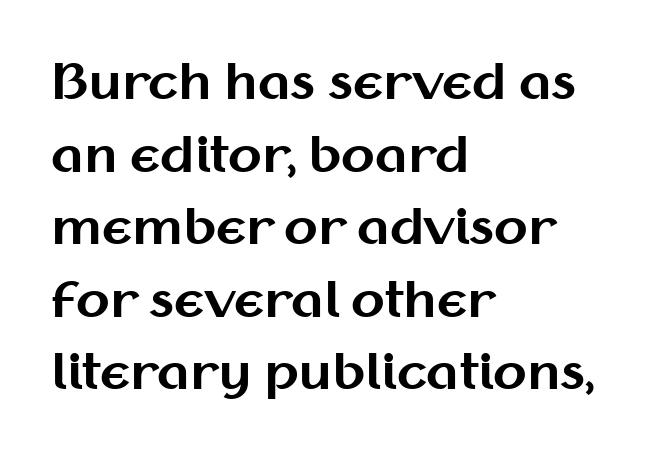
The image shows 49 px bold sans-serif type, upright; set left-aligned, normal line spacing (1.48x), normal letter spacing, not underlined; medium stroke contrast and a medium x-height.
